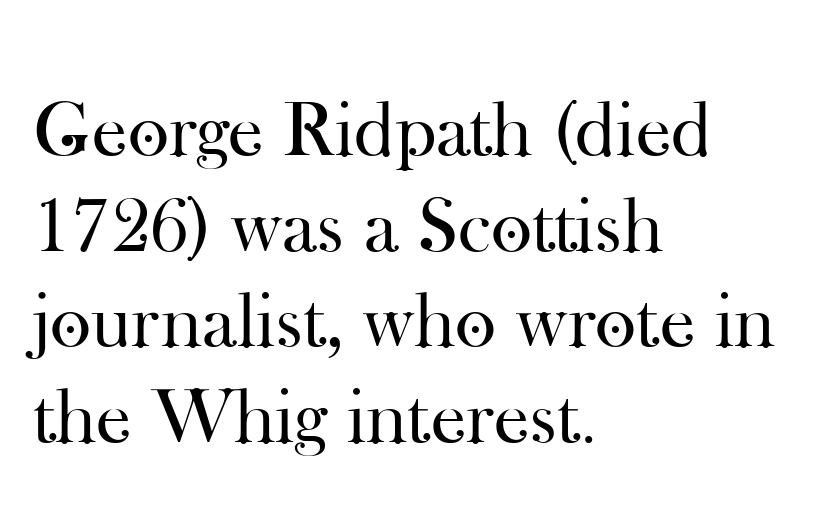
No heavy texture on the line: the type isn't bold. No italicization has been applied; the sample stays upright. Check under the words: just untouched page. The line texture is even and compact thanks to regular tracking.
